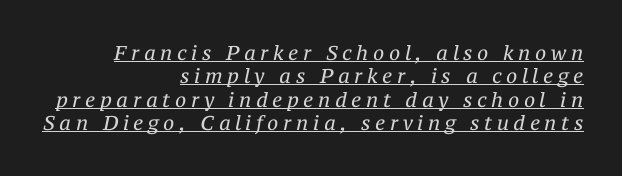
The image shows 20 px text type, italic (leaning right); set right-aligned, line spacing 1.17x, unusually wide letter spacing (+0.23 em), underlined.
